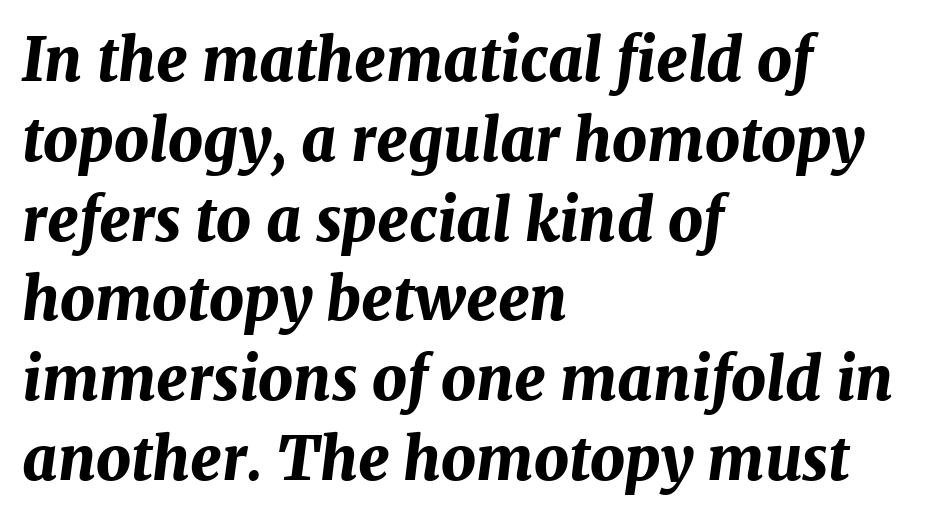
{"italic": "yes", "lean": "right", "slant_degrees": 7, "bold": "yes", "weight": "bold", "width": "normal", "stroke_contrast": "medium", "x_height": "medium", "monospaced": "no", "underline": "no", "align": "left", "line_spacing": "normal", "line_spacing_ratio": 1.33, "letter_spacing": "normal", "letter_spacing_em": 0.0, "glyph_px": 60}
